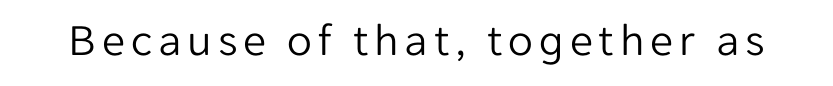
Q: Is the text bold? A: No.
Q: Is the text italic (slanted)? A: No, it is upright.
Q: Is the typeface a serif or a sans-serif typeface? A: Sans-serif.
Q: Is the text underlined? A: No.
Q: Width (condensed, normal, or wide)? A: Normal.
Q: Stroke contrast? A: Low.
Q: x-height? A: Medium.
Q: Monospaced? A: No.
